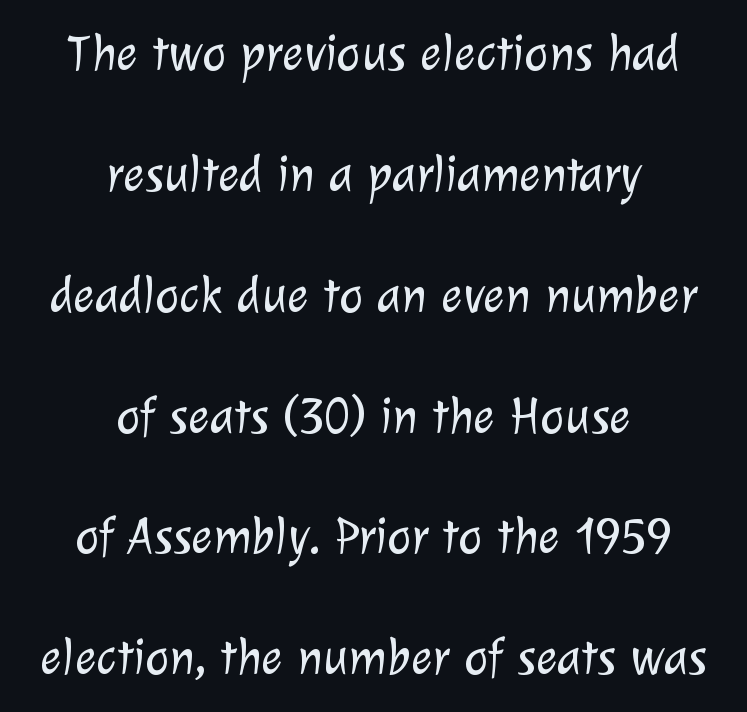
Nothing heavy about these letters — not bold at all. The space directly below the letters is spotless. Teacher's note: observe the equal gaps on both sides — that is centered alignment. This sample has the flowing, uneven cadence of proportional lettering. Tracking here is standard; glyphs follow each other at the usual distance.
